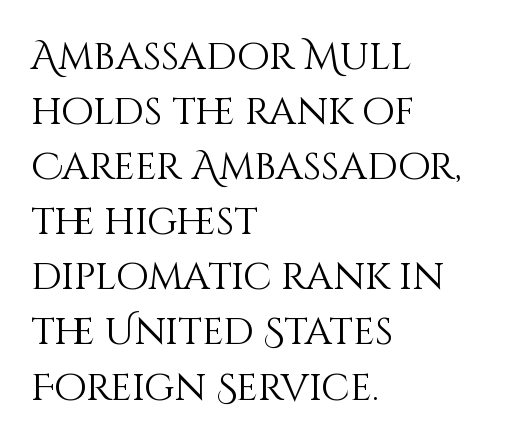
The image shows 38 px light type, upright; set left-aligned, normal line spacing (1.45x), normal letter spacing, not underlined; medium stroke contrast and a large x-height.
